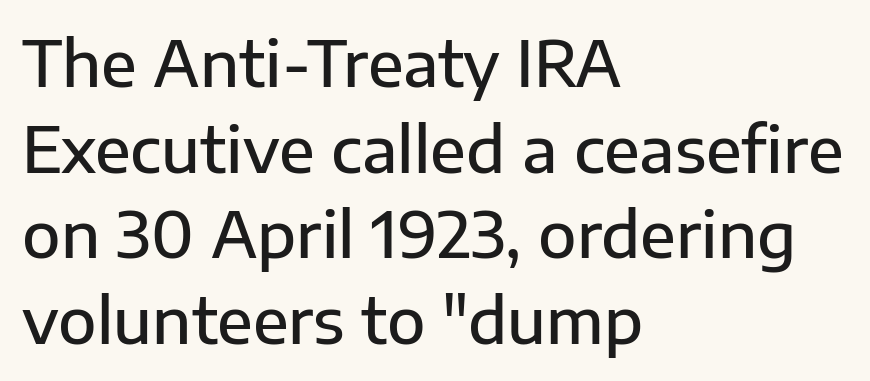
The image shows 63 px semibold sans-serif type, upright; set left-aligned, normal line spacing (1.36x), normal letter spacing, not underlined; low stroke contrast and a medium x-height.
